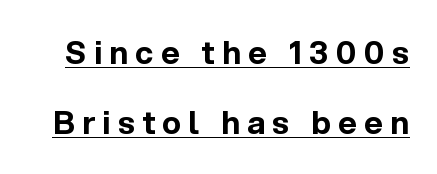
Grotesque or geometric, the face here clearly has no serifs. Quick note: interline space is abundant. No italicization has been applied; the sample stays upright. Every word sits above its own underline. The tracking jumps out immediately: characters are airy and widely separated.
